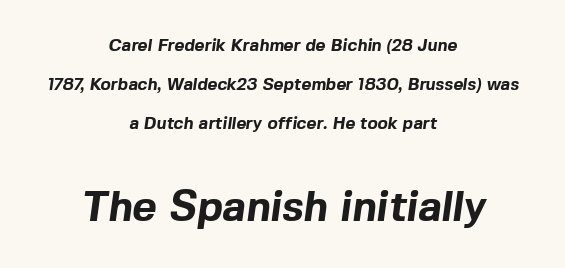
A student would call this center alignment; a typographer would say set centered. In terms of letterform style, serifs are entirely absent. Pretty heavy lettering here — definitely bold. A student would notice the bottom passage is typeset larger than what precedes it.
